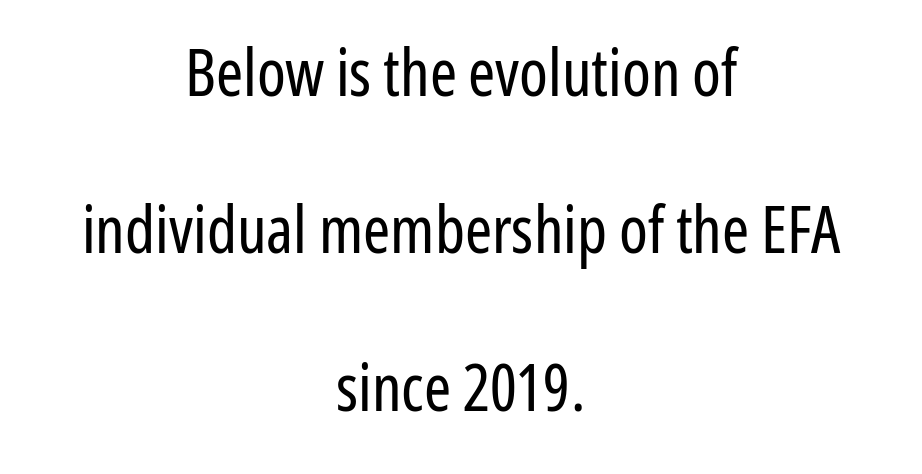
{"serif": "no", "italic": "no", "bold": "no", "weight": "regular", "width": "condensed", "stroke_contrast": "low", "x_height": "medium", "monospaced": "no", "underline": "no", "align": "center", "line_spacing": "loose", "line_spacing_ratio": 2.42, "letter_spacing": "normal", "letter_spacing_em": 0.0, "glyph_px": 65}
